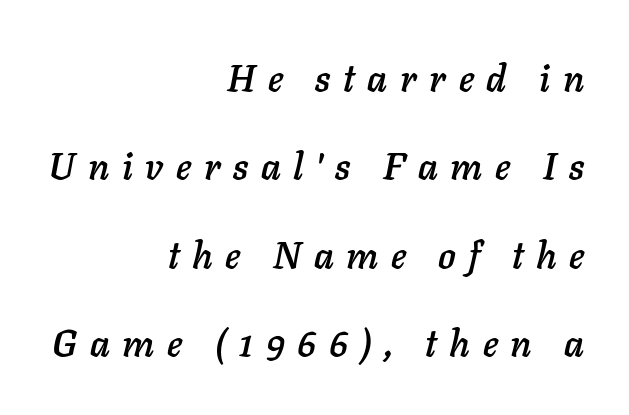
The image shows 37 px text type, italic (leaning right); set right-aligned, loose line spacing (2.39x), unusually wide letter spacing (+0.34 em), not underlined; low stroke contrast and a medium x-height.
